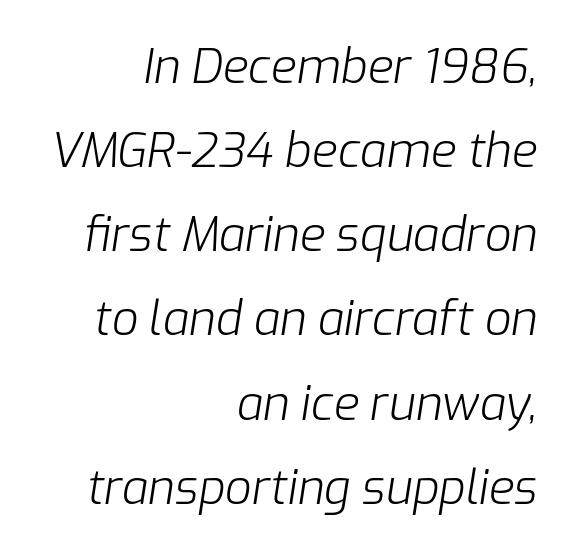
{"italic": "yes", "lean": "right", "slant_degrees": 9, "bold": "no", "weight": "light", "width": "normal", "stroke_contrast": "low", "x_height": "medium", "monospaced": "no", "underline": "no", "align": "right", "line_spacing_ratio": 1.79, "letter_spacing": "normal", "letter_spacing_em": 0.0, "glyph_px": 47}
